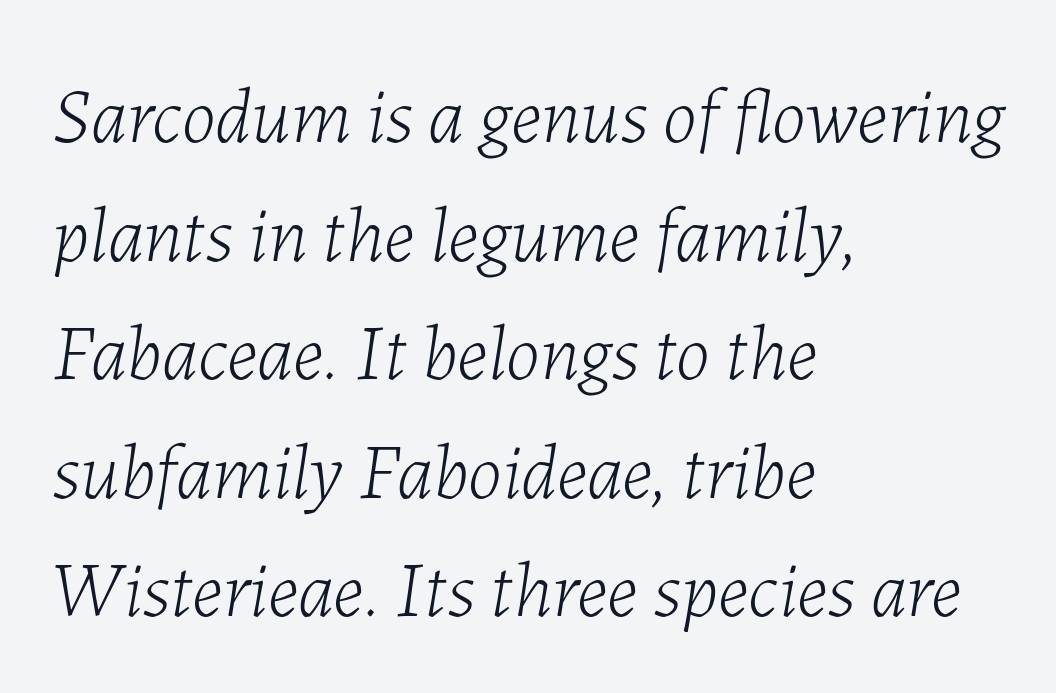
{"italic": "yes", "lean": "right", "slant_degrees": 7, "bold": "no", "weight": "light", "width": "normal", "stroke_contrast": "low", "x_height": "medium", "monospaced": "no", "underline": "no", "align": "left", "line_spacing": "normal", "line_spacing_ratio": 1.52, "letter_spacing": "normal", "letter_spacing_em": 0.0, "glyph_px": 78}
